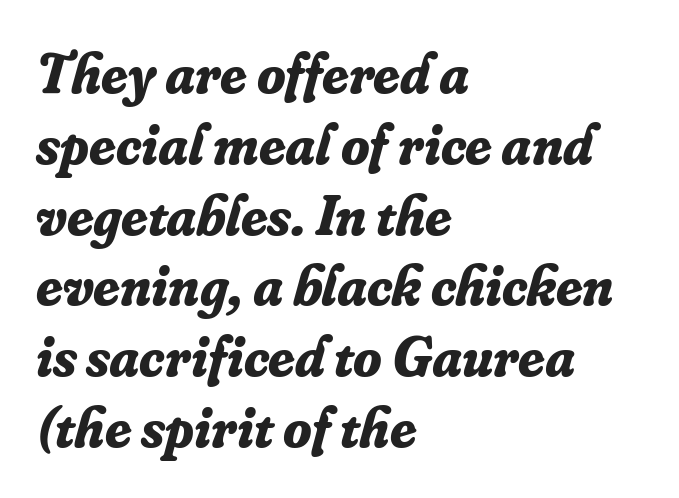
{"serif": "yes", "italic": "yes", "lean": "right", "slant_degrees": 16, "bold": "yes", "weight": "bold", "width": "normal", "stroke_contrast": "low", "x_height": "small", "monospaced": "no", "underline": "no", "align": "left", "line_spacing_ratio": 1.22, "letter_spacing": "normal", "letter_spacing_em": 0.0, "glyph_px": 58}
